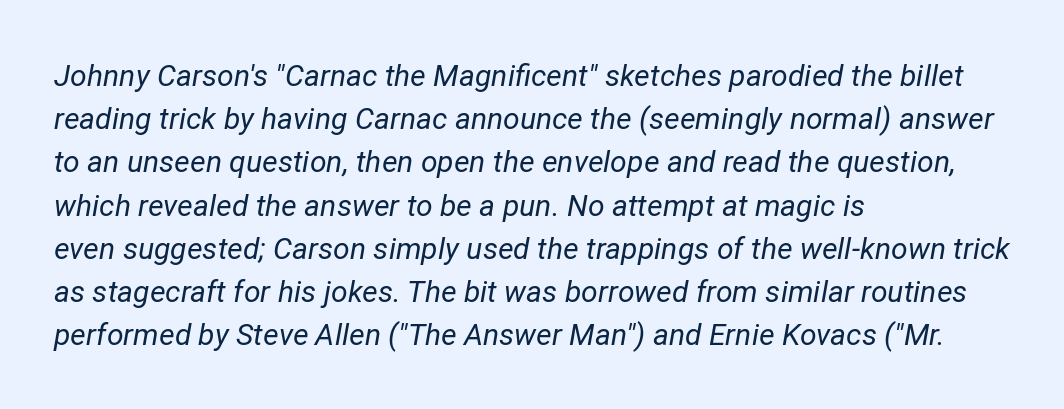
{"italic": "yes", "lean": "right", "slant_degrees": 12, "bold": "no", "weight": "regular", "width": "normal", "stroke_contrast": "low", "x_height": "medium", "monospaced": "no", "underline": "no", "align": "left", "line_spacing": "normal", "line_spacing_ratio": 1.44, "letter_spacing": "normal", "letter_spacing_em": 0.0, "glyph_px": 30}
